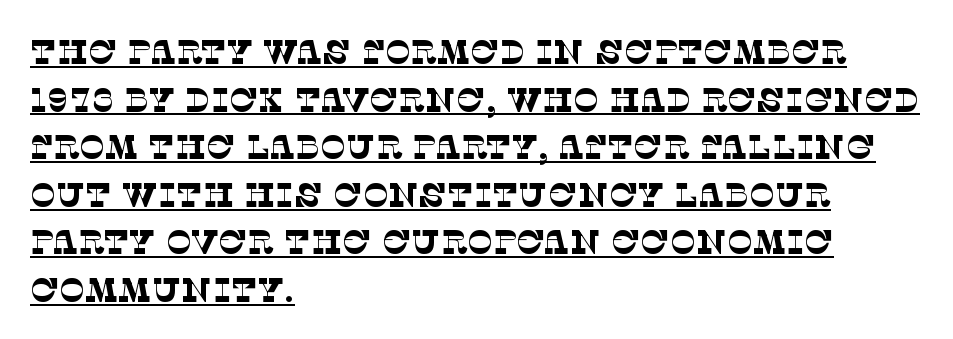
Here the glyphs are tracked normally, forming tight word shapes. Compared with a typical body face, this is equally light or lighter still. The words here are underlined. Regarding leading, the lines here are spaced in the standard way.
